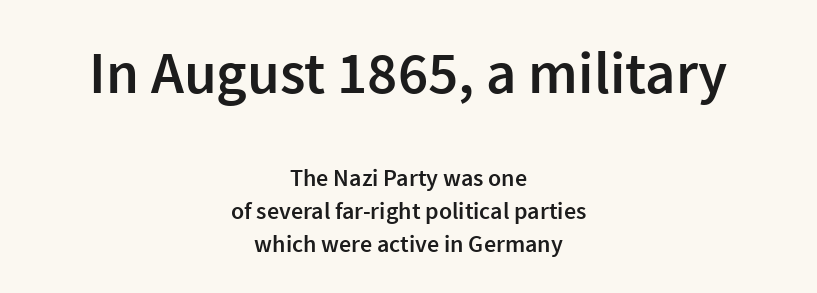
{"serif": "no", "italic": "no", "bold": "semi", "weight": "semibold", "width": "normal", "stroke_contrast": "low", "x_height": "medium", "monospaced": "no", "underline": "no", "align": "center", "line_spacing": "normal", "line_spacing_ratio": 1.37, "letter_spacing": "normal", "letter_spacing_em": 0.0, "larger_block": "first", "size_ratio": 2.46, "glyph_px": 59}
